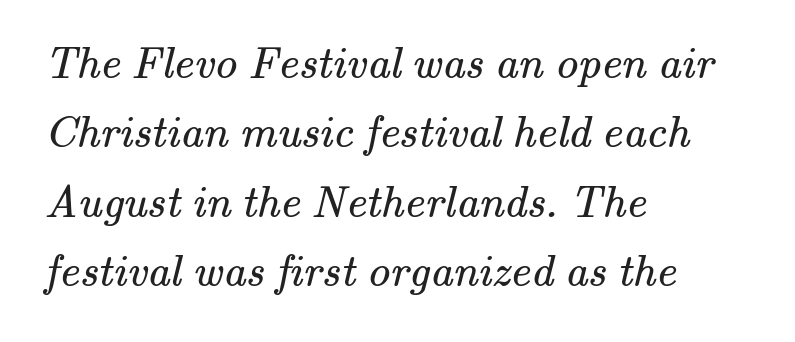
The image shows 45 px regular-weight serif type; set left-aligned, normal line spacing (1.54x), normal letter spacing, not underlined; medium stroke contrast and a small x-height.
